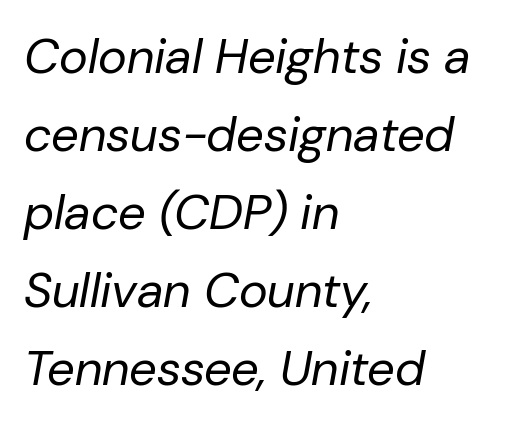
{"italic": "yes", "lean": "right", "slant_degrees": 10, "bold": "no", "weight": "regular", "width": "normal", "stroke_contrast": "low", "x_height": "medium", "monospaced": "no", "underline": "no", "align": "left", "line_spacing": "normal", "line_spacing_ratio": 1.59, "letter_spacing": "normal", "letter_spacing_em": 0.0, "glyph_px": 49}
